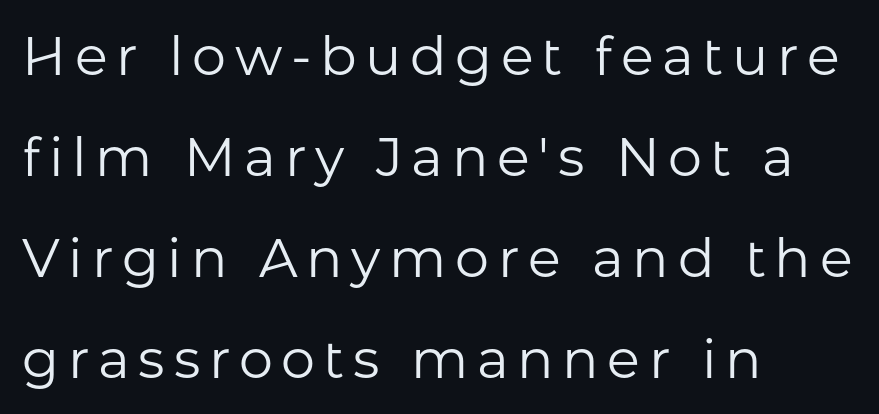
The area under the type is left untouched. You can tell it's not italic because the verticals are truly vertical. Teacher's note: observe the even left margin — that is flush-left alignment. Does the type have serifs? No, each stem ends abruptly. The letters look calm and open, with moderate or lighter stems. Proportional: the letters do not fall into vertical columns.
